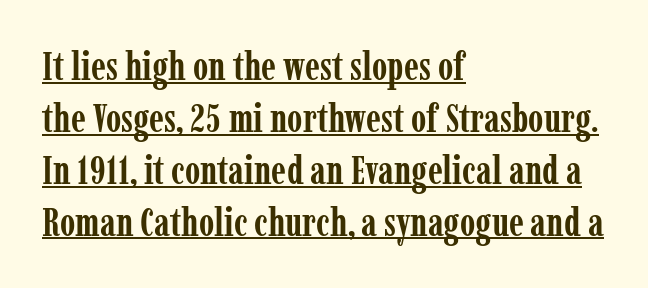
The image shows 39 px semibold, condensed serif type, upright; set left-aligned, normal line spacing (1.33x), normal letter spacing, underlined; low stroke contrast and a medium x-height.
